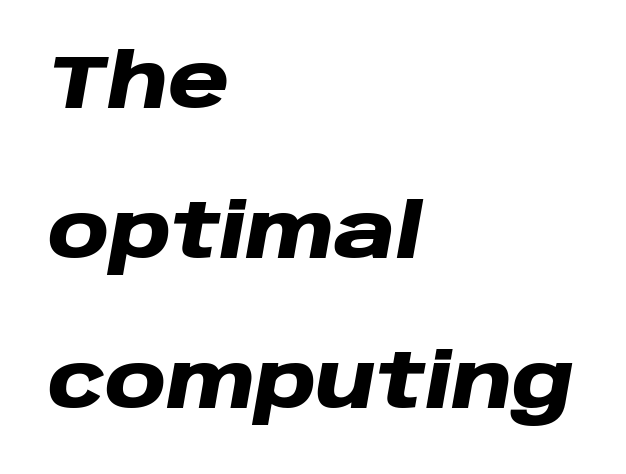
{"italic": "yes", "lean": "right", "slant_degrees": 10, "bold": "yes", "weight": "heavy", "width": "wide", "stroke_contrast": "low", "x_height": "large", "monospaced": "no", "underline": "no", "align": "left", "line_spacing": "loose", "line_spacing_ratio": 2.0, "letter_spacing": "normal", "letter_spacing_em": 0.0, "glyph_px": 75}
